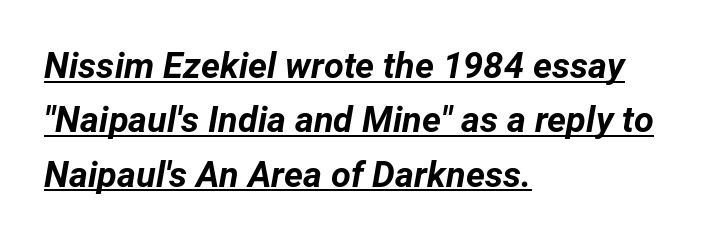
{"italic": "yes", "lean": "right", "slant_degrees": 12, "bold": "yes", "weight": "bold", "width": "normal", "stroke_contrast": "low", "x_height": "medium", "monospaced": "no", "underline": "yes", "align": "left", "line_spacing": "normal", "line_spacing_ratio": 1.51, "letter_spacing": "normal", "letter_spacing_em": 0.0, "glyph_px": 36}
